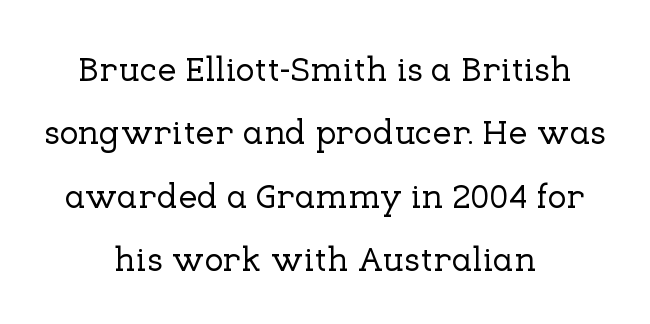
The image shows 35 px serif type, upright; set centered, line spacing 1.81x, normal letter spacing, not underlined; low stroke contrast and a medium x-height.
